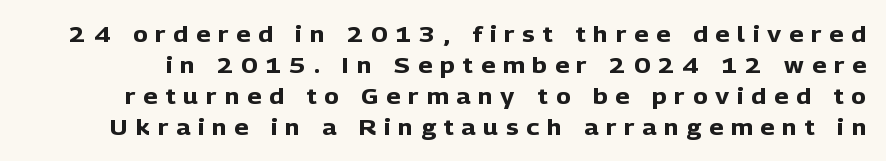
Q: Is the text bold? A: Yes.
Q: Is the text italic (slanted)? A: No, it is upright.
Q: Is the text underlined? A: No.
Q: Is the spacing between letters normal or unusually wide? A: Unusually wide.
Q: Is the spacing between lines tight, normal or loose? A: Normal.
